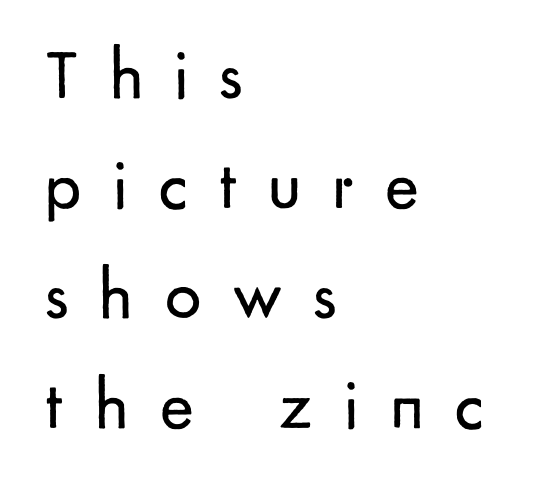
The face used here is a sans, in the tradition of grotesques and geometrics. These lines were composed using upright roman letters. Here the designer chose a conventional face with non-uniform glyph widths. The passage shown stacks its lines at a standard gap. If you drew a ruler down the left edge, every line would touch it.
